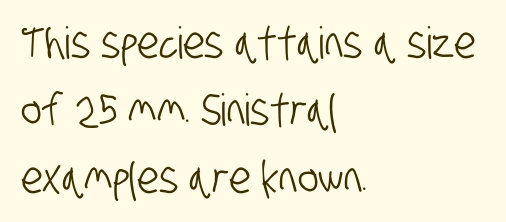
Q: Is the typeface a serif or a sans-serif typeface? A: Sans-serif.
Q: Is the text underlined? A: No.
Q: How is the paragraph aligned? A: Left-aligned.
Q: Is the spacing between letters normal or unusually wide? A: Normal.
Q: Is the spacing between lines tight, normal or loose? A: Normal.
Q: Width (condensed, normal, or wide)? A: Condensed.
Q: Stroke contrast? A: Low.
Q: x-height? A: Large.
Q: Monospaced? A: No.
